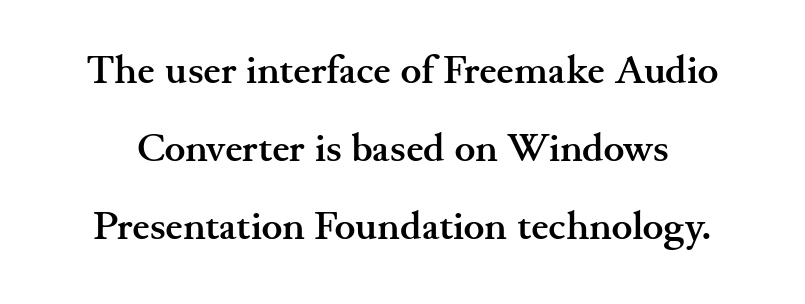
The image shows 39 px semibold, wide serif type, upright; set loose line spacing (2.0x), normal letter spacing, not underlined; medium stroke contrast and a small x-height.
